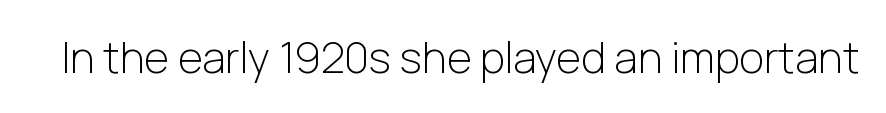
The image shows 43 px light sans-serif type, upright; set normal letter spacing, not underlined; low stroke contrast and a medium x-height.
